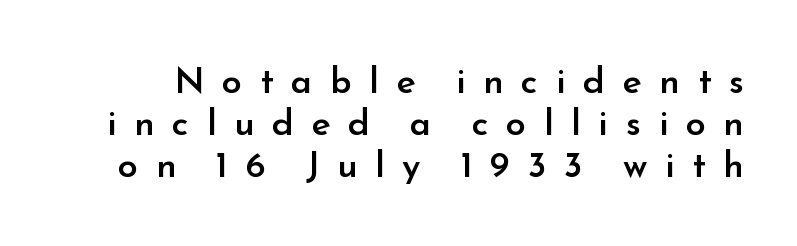
{"serif": "no", "italic": "no", "bold": "semi", "weight": "semibold", "width": "normal", "stroke_contrast": "low", "x_height": "small", "monospaced": "no", "underline": "no", "line_spacing_ratio": 1.17, "letter_spacing": "wide", "letter_spacing_em": 0.49, "glyph_px": 36}
